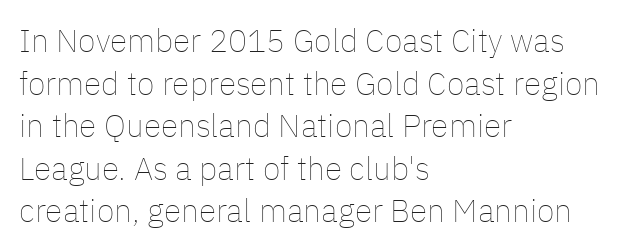
Is the block centered? No — it sits flush against the left margin. The specimen omits any rule beneath the text block's lines. Vertical stems look standard width or narrower in stroke. This is roman type, the default non-slanted kind. No extra tracking has been applied to these lines.
